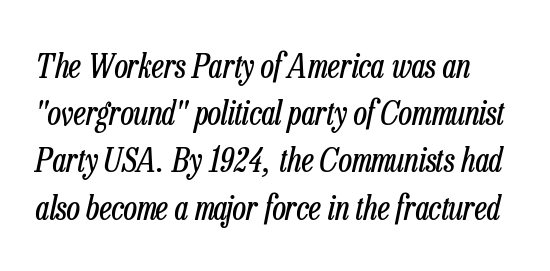
Glance below the letters and you will spot only blank space. Compared with typical body copy, the letter spacing here is the same. Varying glyph widths throughout — classic text-font behaviour. Summary of weight: not heavy and not bold.
